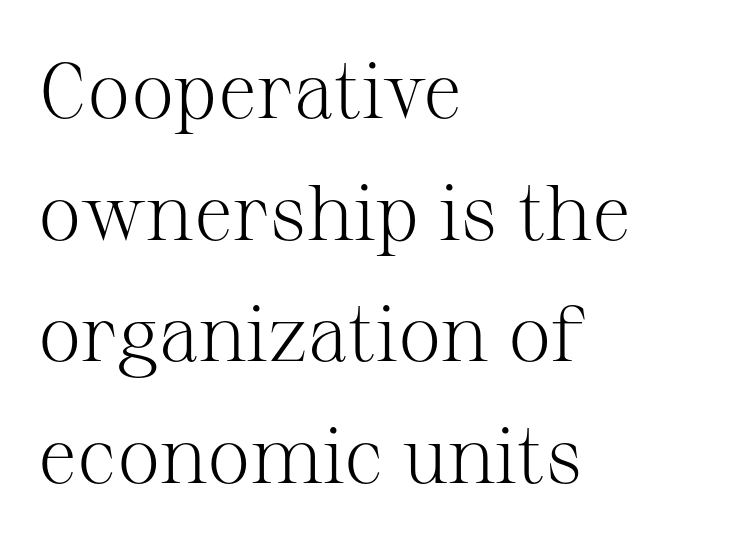
Q: Is the text bold? A: No.
Q: Is the text italic (slanted)? A: No, it is upright.
Q: Is the typeface a serif or a sans-serif typeface? A: Serif.
Q: Is the text underlined? A: No.
Q: How is the paragraph aligned? A: Left-aligned.
Q: Is the spacing between letters normal or unusually wide? A: Normal.
Q: Is the spacing between lines tight, normal or loose? A: Normal.
Q: Width (condensed, normal, or wide)? A: Normal.
Q: Stroke contrast? A: Medium.
Q: x-height? A: Medium.
Q: Monospaced? A: No.
